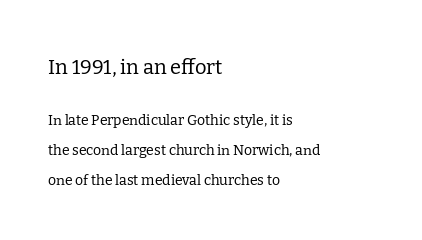
{"italic": "no", "bold": "no", "underline": "no", "align": "left", "line_spacing": "loose", "line_spacing_ratio": 2.15, "letter_spacing": "normal", "letter_spacing_em": 0.0, "larger_block": "first", "size_ratio": 1.43, "glyph_px": 20}
